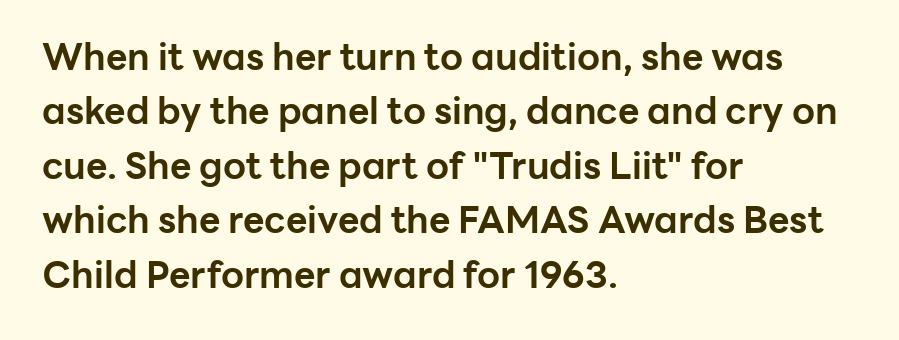
The image shows 37 px bold sans-serif type, upright; set left-aligned, normal line spacing (1.47x), normal letter spacing, not underlined; low stroke contrast and a medium x-height.
